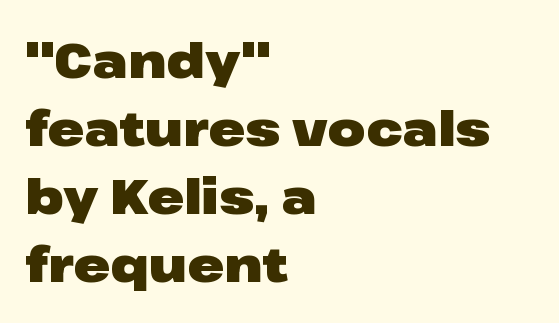
Q: Is the text bold? A: Yes.
Q: Is the text italic (slanted)? A: No, it is upright.
Q: Is the typeface a serif or a sans-serif typeface? A: Sans-serif.
Q: Is the text underlined? A: No.
Q: How is the paragraph aligned? A: Left-aligned.
Q: Is the spacing between letters normal or unusually wide? A: Normal.
Q: Is the spacing between lines tight, normal or loose? A: Normal.
Q: Width (condensed, normal, or wide)? A: Wide.
Q: Stroke contrast? A: Low.
Q: x-height? A: Medium.
Q: Monospaced? A: No.
